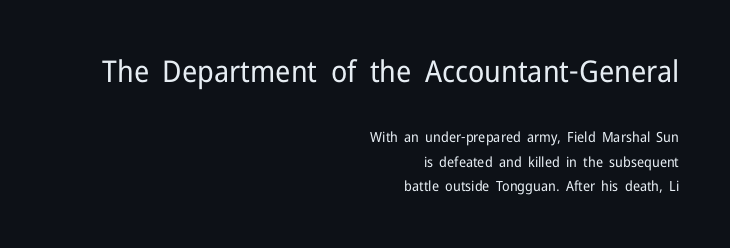
The weight would be labelled regular, book, light, or lighter still. Rule under the text: the space is simply empty. Whoever set this made the first block the dominant, larger element. Inter-character spacing is left at the font's built-in metrics. Is this a fixed-width face? No — the glyphs have proportional, varying widths. This sample is right-justified, so line beginnings fall wherever the words allow.
